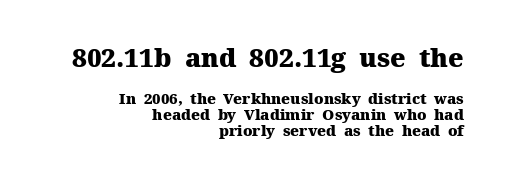
{"italic": "no", "bold": "yes", "underline": "no", "align": "right", "line_spacing": "tight", "line_spacing_ratio": 1.05, "letter_spacing": "normal", "letter_spacing_em": 0.0, "larger_block": "first", "size_ratio": 1.73, "glyph_px": 26}
